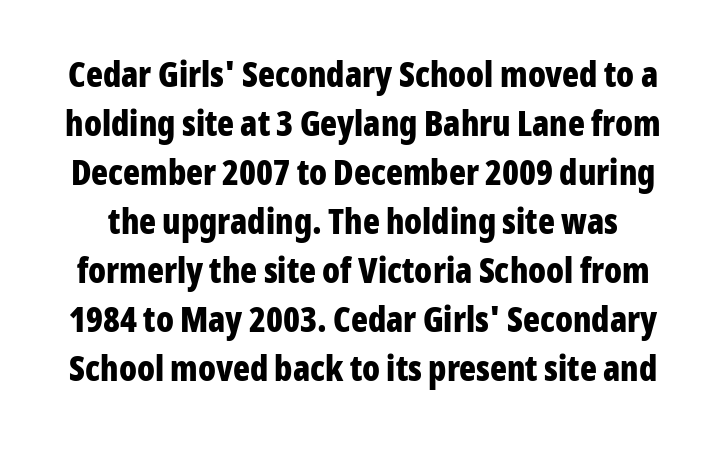
The image shows 35 px bold, condensed sans-serif type, upright; set normal line spacing (1.4x), normal letter spacing, not underlined; low stroke contrast and a medium x-height.
